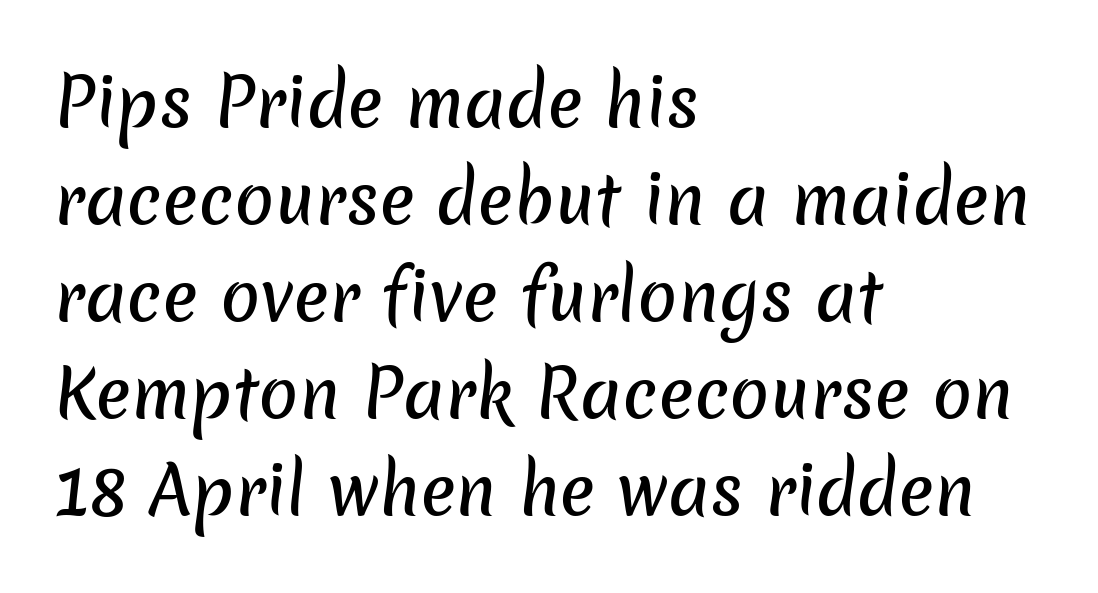
Check where the strokes stop: nothing finishes them off — pure sans. The space between consecutive lines is moderate. These lines stack with their left ends in a neat column. The line texture is even and compact thanks to regular tracking. Beneath every word, the page is bare.
